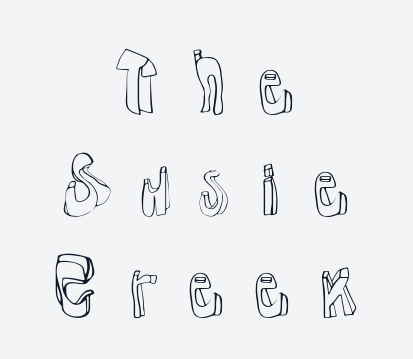
{"italic": "no", "width": "normal", "x_height": "medium", "monospaced": "no", "underline": "no", "align": "center", "line_spacing": "normal", "line_spacing_ratio": 1.41, "letter_spacing": "wide", "letter_spacing_em": 0.24, "glyph_px": 72}
